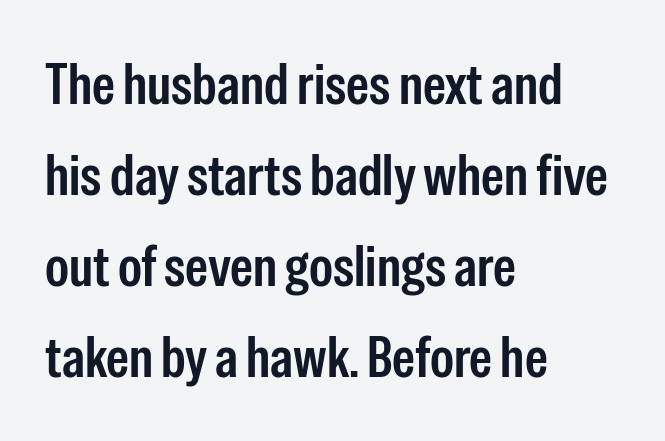
Q: Is the text italic (slanted)? A: No, it is upright.
Q: Is the typeface a serif or a sans-serif typeface? A: Sans-serif.
Q: Is the text underlined? A: No.
Q: How is the paragraph aligned? A: Left-aligned.
Q: Is the spacing between letters normal or unusually wide? A: Normal.
Q: Is the spacing between lines tight, normal or loose? A: Normal.
Q: Width (condensed, normal, or wide)? A: Condensed.
Q: Stroke contrast? A: Low.
Q: x-height? A: Medium.
Q: Monospaced? A: No.
